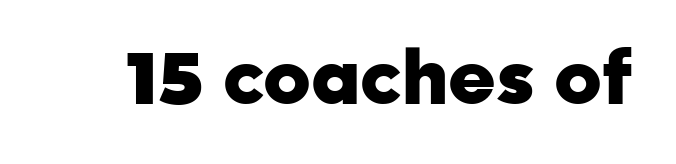
The image shows 73 px heavy sans-serif type, upright; set normal letter spacing, not underlined; low stroke contrast and a medium x-height.
